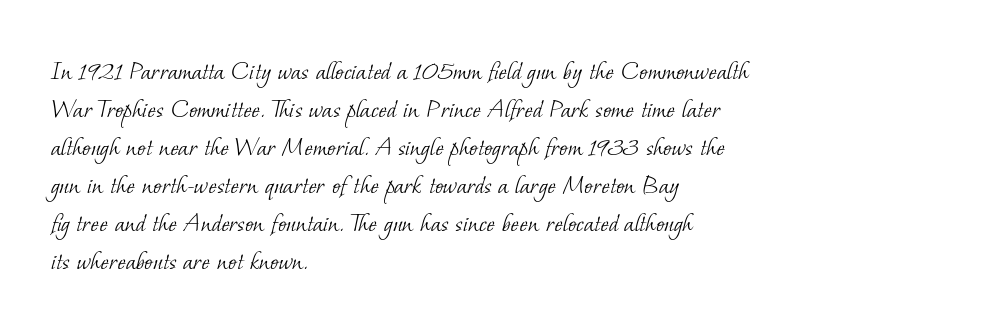
Is this a fixed-width face? No — the glyphs have proportional, varying widths. These lines stack with their left ends in a neat column. The specimen omits any rule beneath the text block's lines. Here the glyphs are tracked normally, forming tight word shapes.
